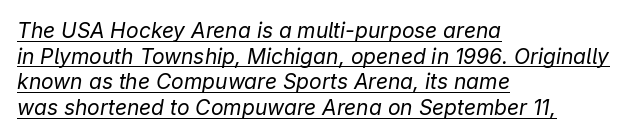
Q: Is the text bold? A: No.
Q: Is the text italic (slanted)? A: Yes, it leans right by about 9 degrees.
Q: Is the text underlined? A: Yes.
Q: How is the paragraph aligned? A: Left-aligned.
Q: Is the spacing between letters normal or unusually wide? A: Normal.
